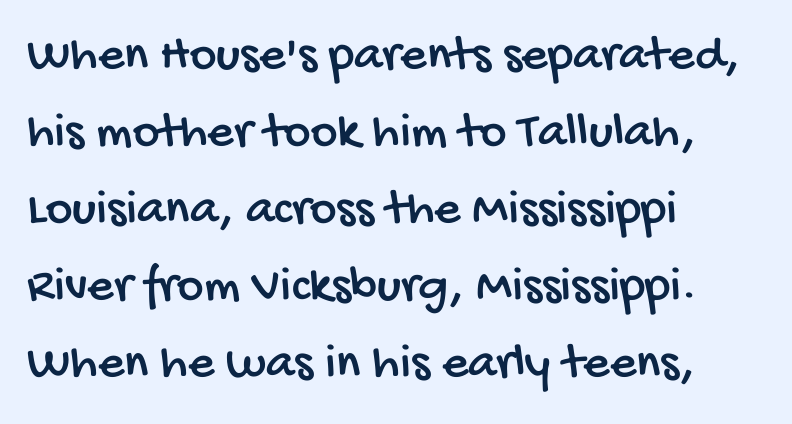
{"serif": "no", "width": "condensed", "stroke_contrast": "low", "x_height": "large", "monospaced": "no", "underline": "no", "align": "left", "line_spacing": "normal", "line_spacing_ratio": 1.51, "letter_spacing": "normal", "letter_spacing_em": 0.0, "glyph_px": 51}
